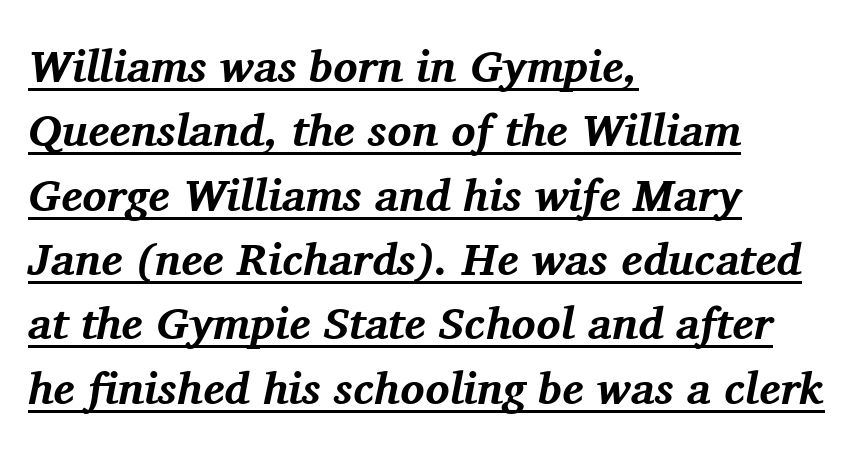
The image shows 45 px bold serif type, italic (leaning right); set left-aligned, normal line spacing (1.43x), normal letter spacing, underlined; medium stroke contrast and a medium x-height.
